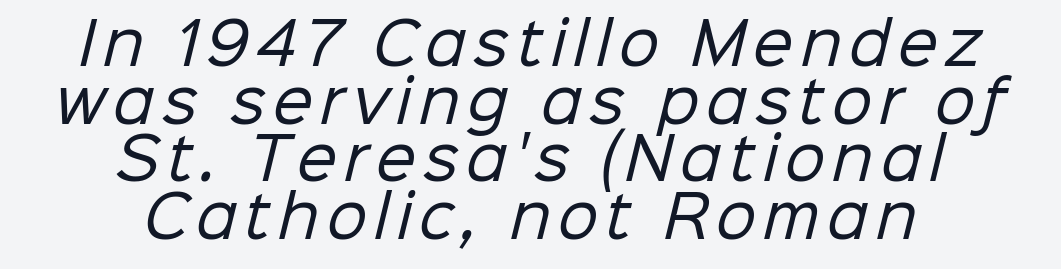
The image shows 57 px regular-weight sans-serif type; set centered, tight line spacing (1.01x), not underlined; low stroke contrast and a medium x-height.
